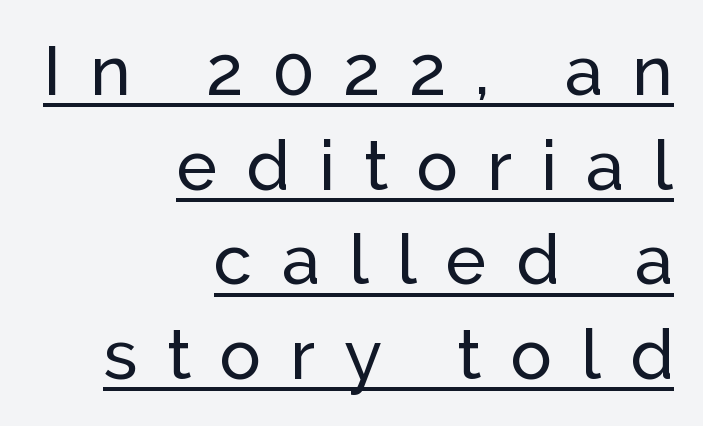
{"serif": "no", "italic": "no", "width": "normal", "stroke_contrast": "low", "x_height": "medium", "monospaced": "no", "underline": "yes", "align": "right", "line_spacing": "normal", "line_spacing_ratio": 1.37, "letter_spacing": "wide", "letter_spacing_em": 0.42, "glyph_px": 69}
